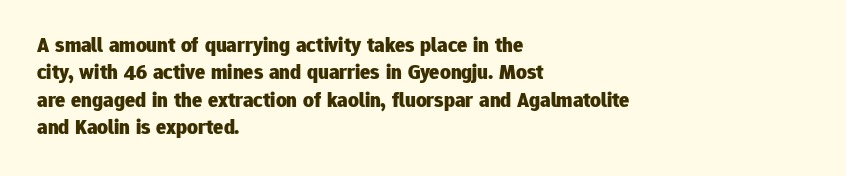
{"italic": "no", "bold": "yes", "underline": "no", "align": "left", "line_spacing": "normal", "line_spacing_ratio": 1.3, "letter_spacing": "normal", "letter_spacing_em": 0.0, "glyph_px": 21}
